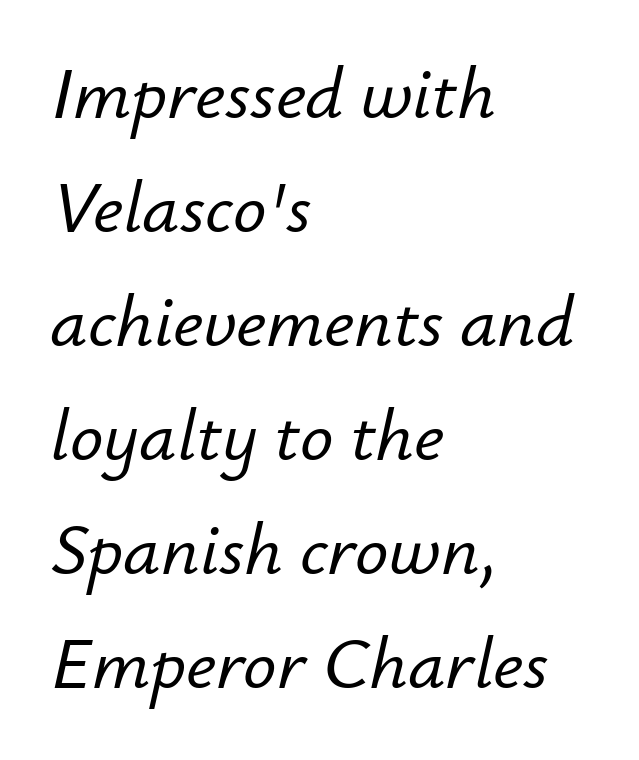
Plain, unruled lines of type. The face used here is proportionally spaced, like ordinary book or web type. A typesetter would mark this as italic. Regarding leading, the lines here are spaced in the standard way.
